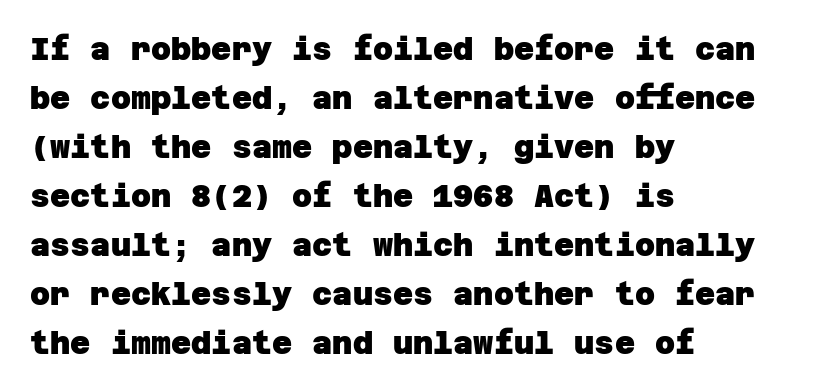
Q: Is the text bold? A: Yes.
Q: Is the typeface a serif or a sans-serif typeface? A: Sans-serif.
Q: Is the text underlined? A: No.
Q: How is the paragraph aligned? A: Left-aligned.
Q: Is the spacing between letters normal or unusually wide? A: Normal.
Q: Is the spacing between lines tight, normal or loose? A: Normal.
Q: Width (condensed, normal, or wide)? A: Normal.
Q: Stroke contrast? A: Low.
Q: x-height? A: Large.
